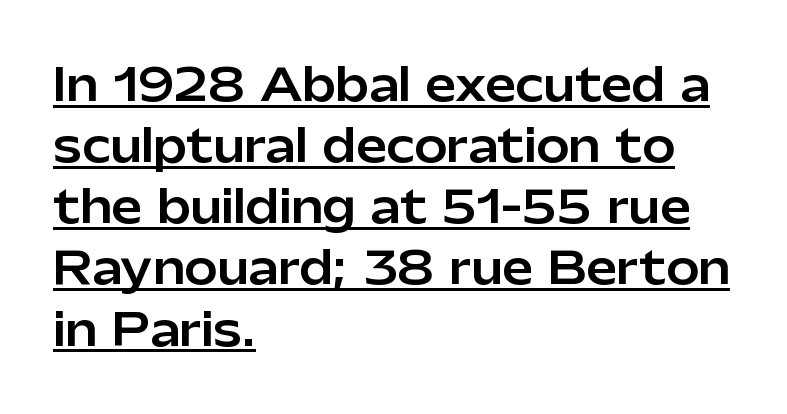
Do the characters align in a grid? No, the font is proportional. The compositor pushed each line to the left boundary. The letters stand upright; this is a roman face. Are there feet on the stems? There aren't — it's a sans.
